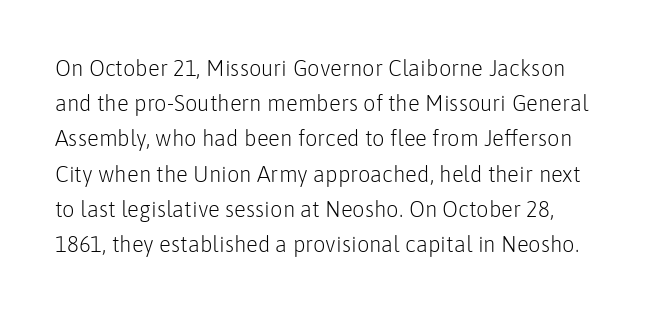
{"italic": "no", "bold": "no", "underline": "no", "line_spacing": "normal", "line_spacing_ratio": 1.6, "letter_spacing": "normal", "letter_spacing_em": 0.0, "glyph_px": 22}
